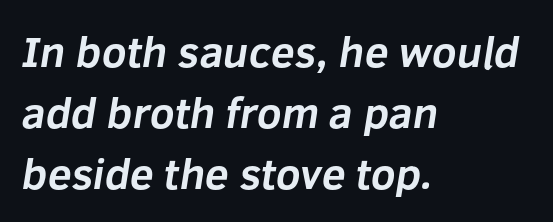
{"serif": "no", "bold": "yes", "weight": "bold", "width": "normal", "stroke_contrast": "low", "x_height": "medium", "monospaced": "no", "underline": "no", "align": "left", "line_spacing": "normal", "line_spacing_ratio": 1.42, "letter_spacing": "normal", "letter_spacing_em": 0.0, "glyph_px": 43}
